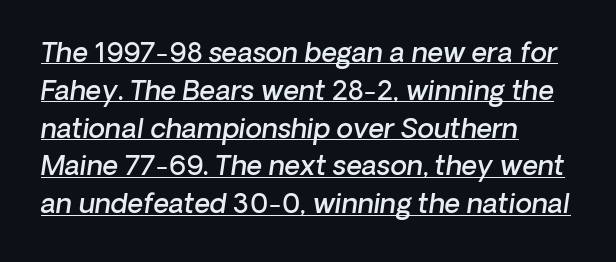
Q: Is the text bold? A: Semi-bold.
Q: Is the text italic (slanted)? A: Yes, it leans right by about 8 degrees.
Q: Is the text underlined? A: Yes.
Q: How is the paragraph aligned? A: Left-aligned.
Q: Is the spacing between letters normal or unusually wide? A: Normal.
Q: Is the spacing between lines tight, normal or loose? A: Normal.
